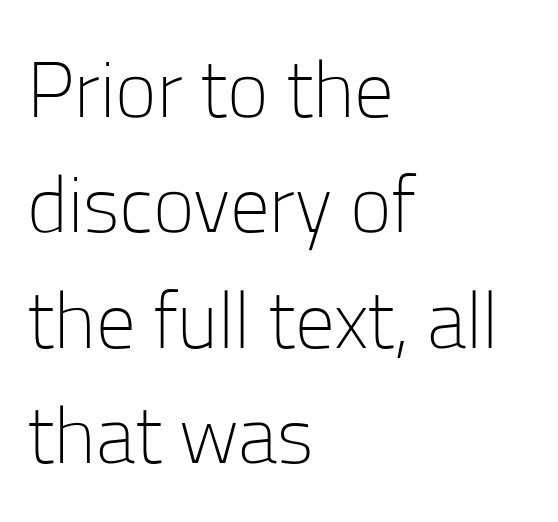
{"serif": "no", "italic": "no", "bold": "no", "weight": "light", "width": "normal", "stroke_contrast": "low", "x_height": "medium", "monospaced": "no", "underline": "no", "align": "left", "line_spacing": "normal", "line_spacing_ratio": 1.46, "letter_spacing": "normal", "letter_spacing_em": 0.0, "glyph_px": 79}
